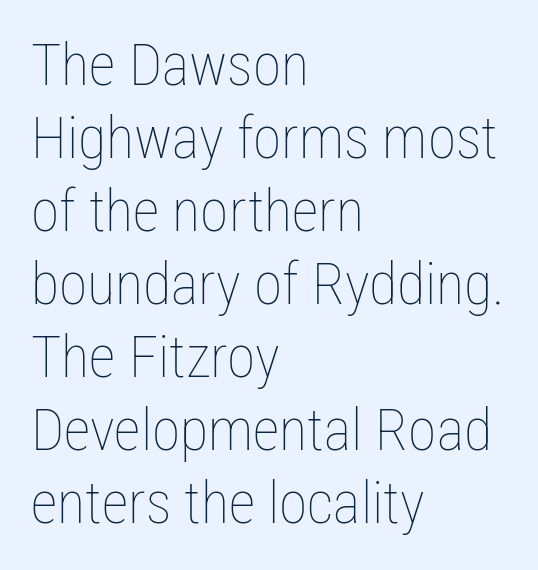
{"italic": "no", "bold": "no", "weight": "thin", "width": "condensed", "stroke_contrast": "low", "x_height": "medium", "monospaced": "no", "underline": "no", "align": "left", "line_spacing": "normal", "line_spacing_ratio": 1.26, "letter_spacing": "normal", "letter_spacing_em": 0.0, "glyph_px": 58}
